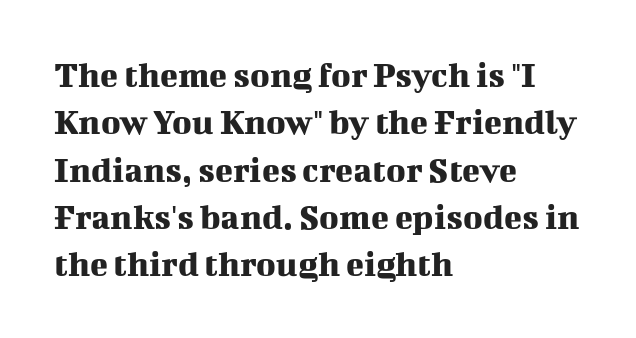
Q: Is the text italic (slanted)? A: No, it is upright.
Q: Is the typeface a serif or a sans-serif typeface? A: Serif.
Q: Is the text underlined? A: No.
Q: How is the paragraph aligned? A: Left-aligned.
Q: Is the spacing between letters normal or unusually wide? A: Normal.
Q: Is the spacing between lines tight, normal or loose? A: Normal.
Q: Width (condensed, normal, or wide)? A: Normal.
Q: Stroke contrast? A: Medium.
Q: x-height? A: Medium.
Q: Monospaced? A: No.
